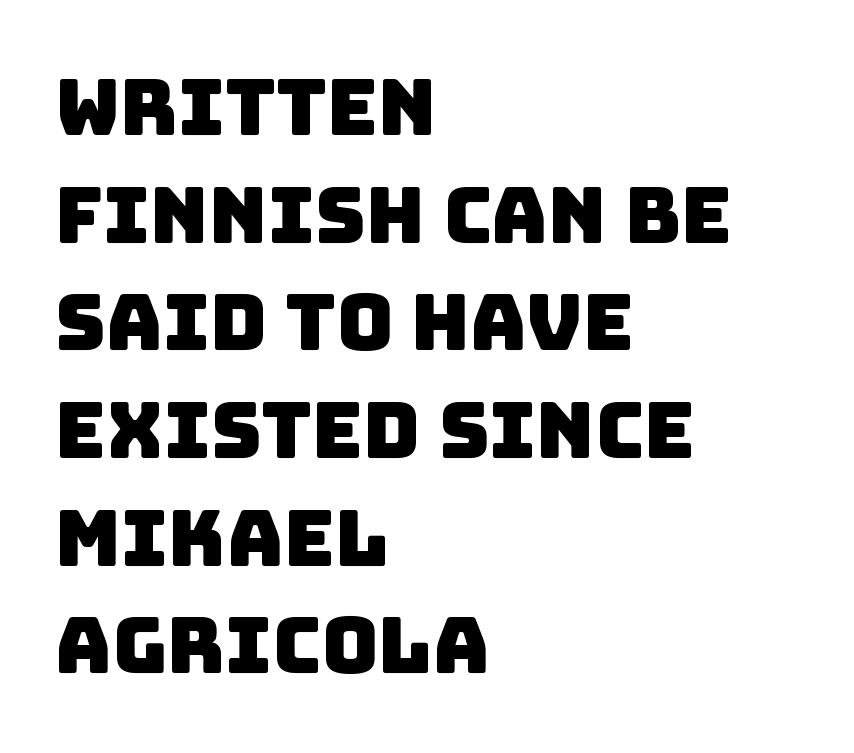
The glyphs are unaccompanied by any horizontal stroke below them. Does the copy run flush right? No — it runs flush left. Rows of type keep a routine distance in the vertical direction. This sample has the flowing, uneven cadence of proportional lettering. The designer went with a sans here, leaving each stem footless. Nothing unusual about the tracking: characters are spaced as the font intends.
